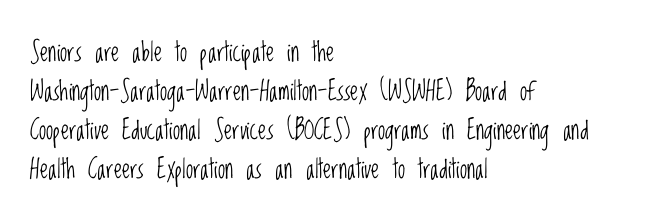
{"italic": "no", "bold": "no", "underline": "no", "align": "left", "line_spacing": "normal", "line_spacing_ratio": 1.5, "letter_spacing": "normal", "letter_spacing_em": 0.0, "glyph_px": 26}
